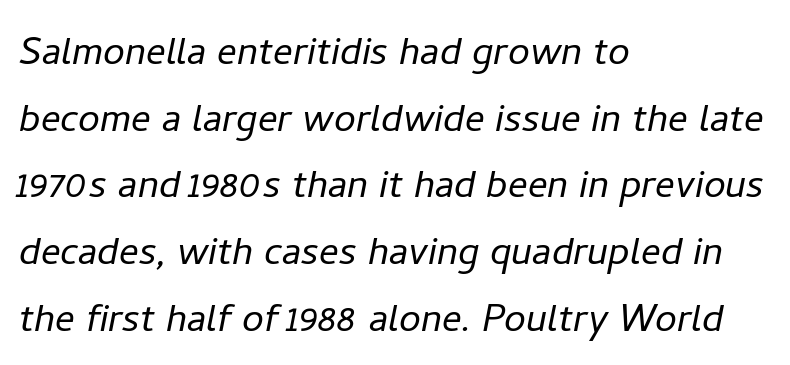
Students, note that the glyphs here touch the page at normal intervals. Note the varied advance widths — an 'i' is clearly narrower than an 'm'. Counters stay open thanks to moderate or lighter strokes. Reading down the block, your eye returns to a fixed left position each line. A normal amount of white space separates one row of letters from the next. Words float on clear page, feet unadorned.
